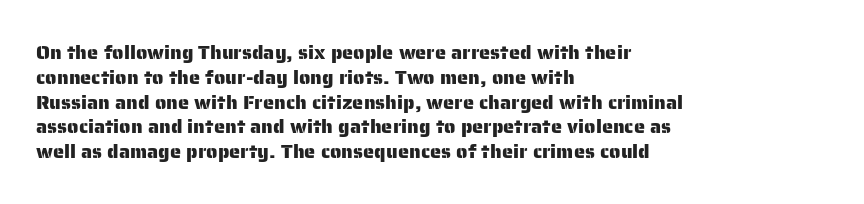
The image shows 20 px text type, upright; set left-aligned, line spacing 1.24x, normal letter spacing, not underlined.
